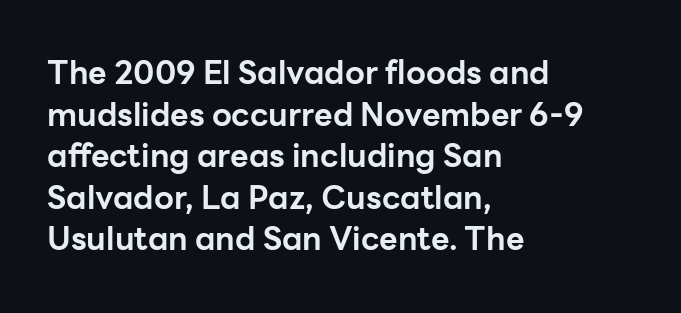
Vertically, the passage feels balanced, rows spaced as you'd expect. Layout note: lines flush left. The face used here is a sans, in the tradition of grotesques and geometrics. What stands out about the letter spacing? Nothing — it is the standard amount.
